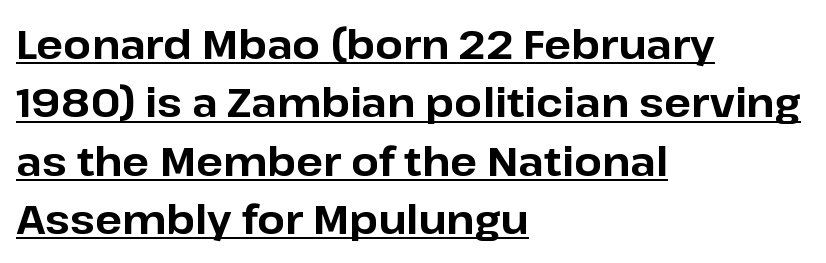
Q: Is the text bold? A: Yes.
Q: Is the text italic (slanted)? A: No, it is upright.
Q: Is the typeface a serif or a sans-serif typeface? A: Sans-serif.
Q: Is the text underlined? A: Yes.
Q: How is the paragraph aligned? A: Left-aligned.
Q: Is the spacing between letters normal or unusually wide? A: Normal.
Q: Is the spacing between lines tight, normal or loose? A: Normal.
Q: Width (condensed, normal, or wide)? A: Normal.
Q: Stroke contrast? A: Low.
Q: x-height? A: Medium.
Q: Monospaced? A: No.
